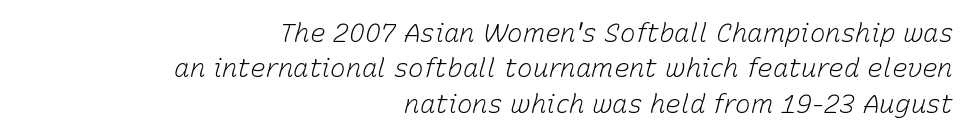
The space beneath each line is pristine and unruled. Style check: oblique. The setting favours the right margin, as signatures and pull-quotes sometimes do. In terms of letterspacing, this is plain default setting.
